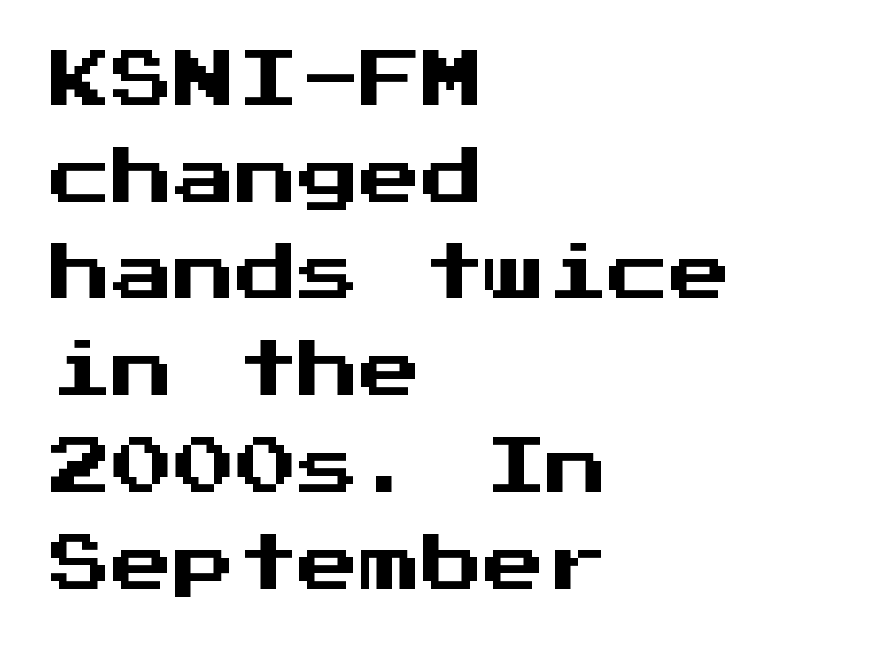
{"serif": "no", "italic": "no", "width": "normal", "stroke_contrast": "medium", "x_height": "medium", "monospaced": "yes", "underline": "no", "align": "left", "line_spacing": "normal", "line_spacing_ratio": 1.56, "letter_spacing": "normal", "letter_spacing_em": 0.0, "glyph_px": 62}
